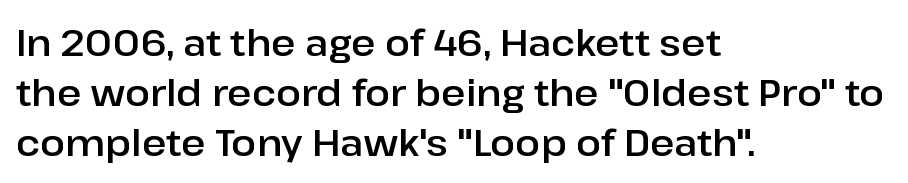
The image shows 37 px sans-serif type, upright; set left-aligned, normal line spacing (1.35x), normal letter spacing, not underlined; low stroke contrast and a medium x-height.
